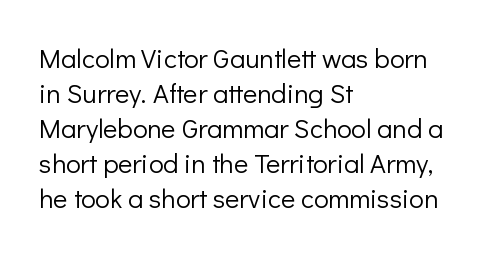
{"italic": "no", "bold": "no", "underline": "no", "align": "left", "line_spacing": "normal", "line_spacing_ratio": 1.3, "letter_spacing": "normal", "letter_spacing_em": 0.0, "glyph_px": 27}
